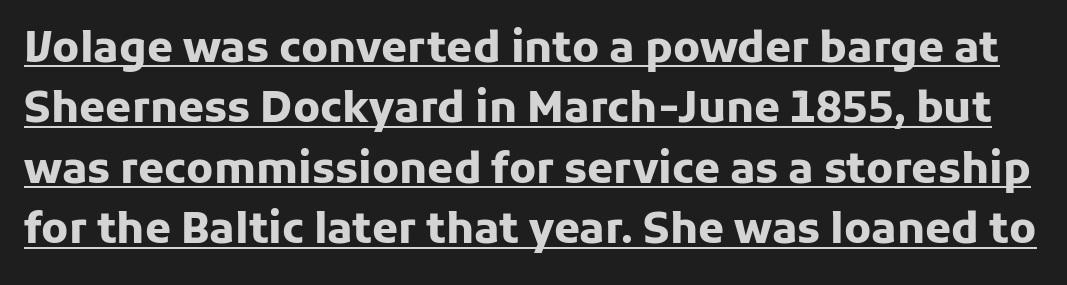
{"serif": "no", "italic": "no", "bold": "yes", "weight": "heavy", "width": "normal", "stroke_contrast": "low", "x_height": "medium", "monospaced": "no", "underline": "yes", "line_spacing": "normal", "line_spacing_ratio": 1.44, "letter_spacing": "normal", "letter_spacing_em": 0.0, "glyph_px": 42}
